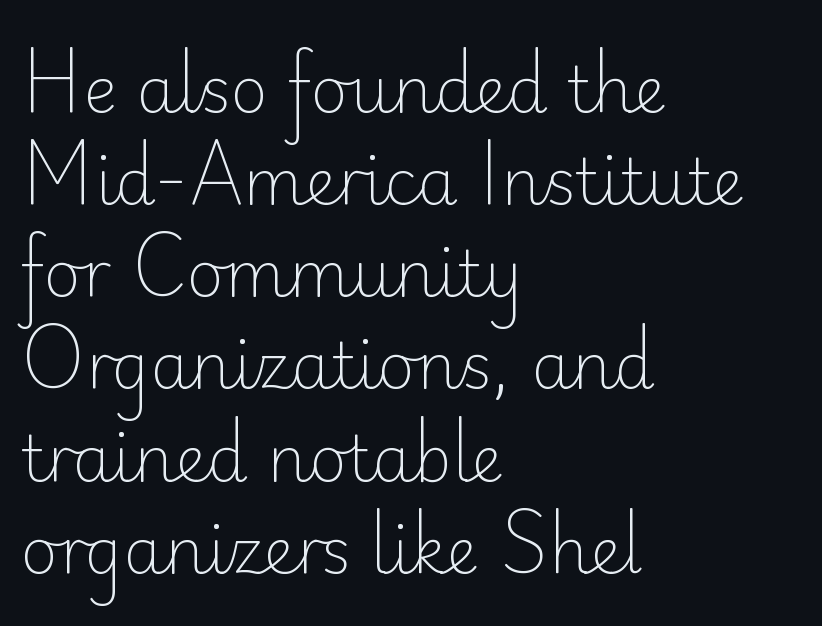
Q: Is the text bold? A: No.
Q: Is the text italic (slanted)? A: No, it is upright.
Q: Is the typeface a serif or a sans-serif typeface? A: Sans-serif.
Q: Is the text underlined? A: No.
Q: How is the paragraph aligned? A: Left-aligned.
Q: Is the spacing between letters normal or unusually wide? A: Normal.
Q: Is the spacing between lines tight, normal or loose? A: Normal.
Q: Width (condensed, normal, or wide)? A: Normal.
Q: Stroke contrast? A: Low.
Q: x-height? A: Small.
Q: Monospaced? A: No.
